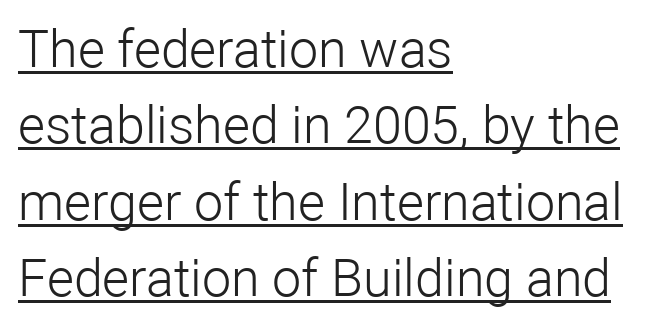
Reading down the block, your eye returns to a fixed left position each line. Leading: standard. Is the letter spacing exaggerated? No — it looks like the ordinary default. The passage shown is underscored from start to finish. Stroke thickness stays within the range of a standard reading face or lighter. Posture: upright roman.
